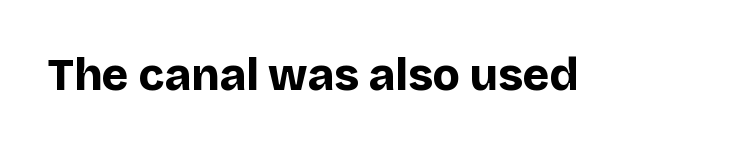
{"serif": "no", "italic": "no", "bold": "yes", "weight": "bold", "width": "normal", "stroke_contrast": "low", "x_height": "large", "monospaced": "no", "underline": "no", "letter_spacing": "normal", "letter_spacing_em": 0.0, "glyph_px": 45}
